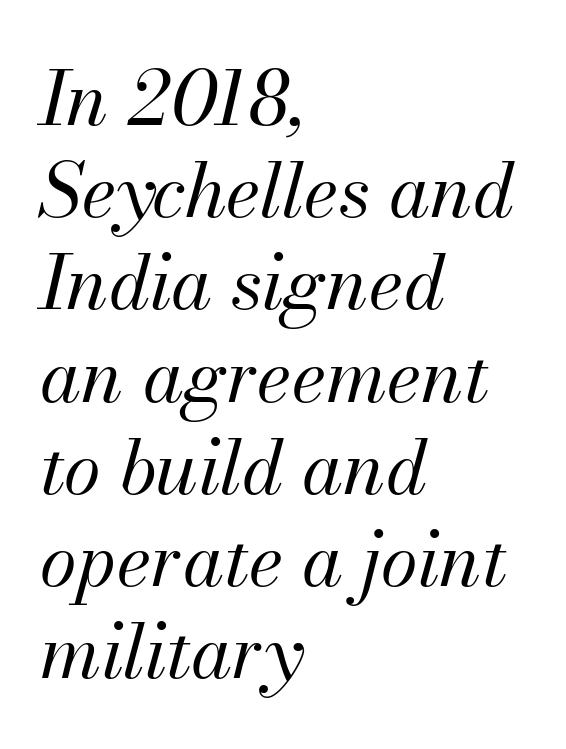
The image shows 75 px regular-weight type, italic (leaning right); set left-aligned, line spacing 1.23x, normal letter spacing, not underlined; medium stroke contrast and a small x-height.
